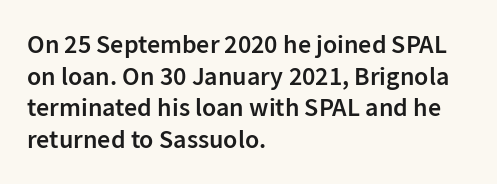
Each row of text sits above clean, open space. Typesetter's note: demi weight, one step under bold. Is the block centered? No — it sits flush against the left margin. Posture: straight, roman, zero tilt. The letterforms sit shoulder to shoulder at normal distance.
